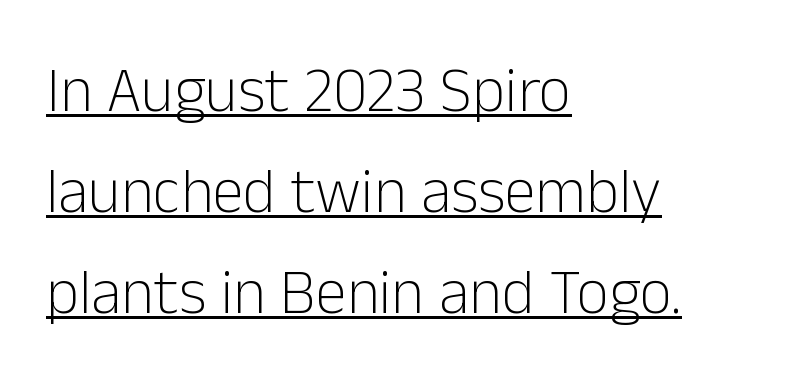
The lettering is marked with a stroke running underneath it. Default kerning and tracking; the words read as compact shapes. Counters stay open thanks to moderate or lighter strokes. Visually the block forms a straight wall on the left and a jagged coastline on the right. The rows are spaced the way most documents space them.
